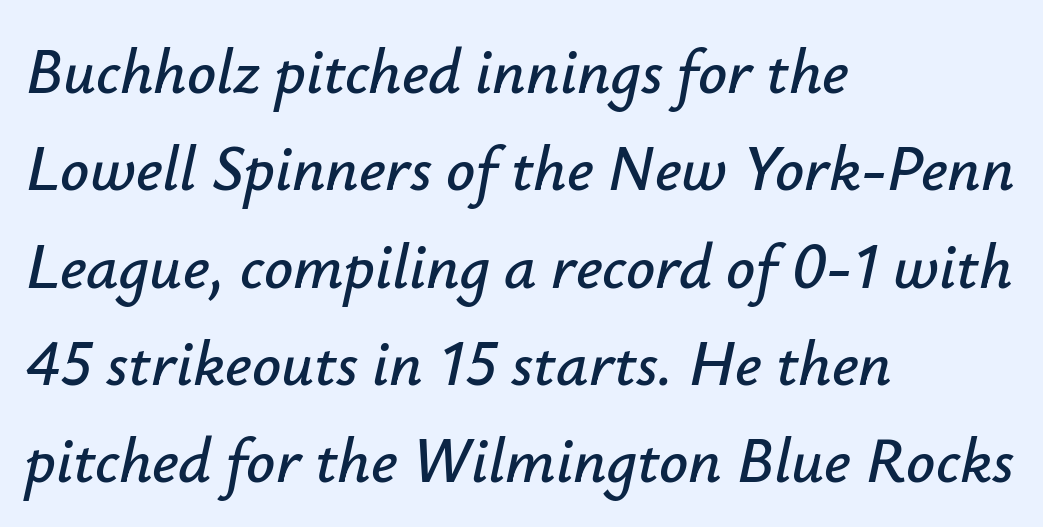
The image shows 64 px text type, italic (leaning right); set left-aligned, normal line spacing (1.52x), normal letter spacing, not underlined; low stroke contrast and a small x-height.
